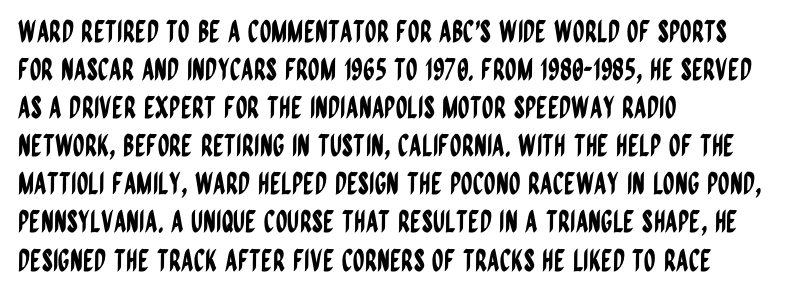
{"serif": "no", "italic": "no", "width": "condensed", "stroke_contrast": "low", "x_height": "large", "monospaced": "no", "underline": "no", "align": "left", "line_spacing": "normal", "line_spacing_ratio": 1.27, "letter_spacing": "normal", "letter_spacing_em": 0.0, "glyph_px": 30}
